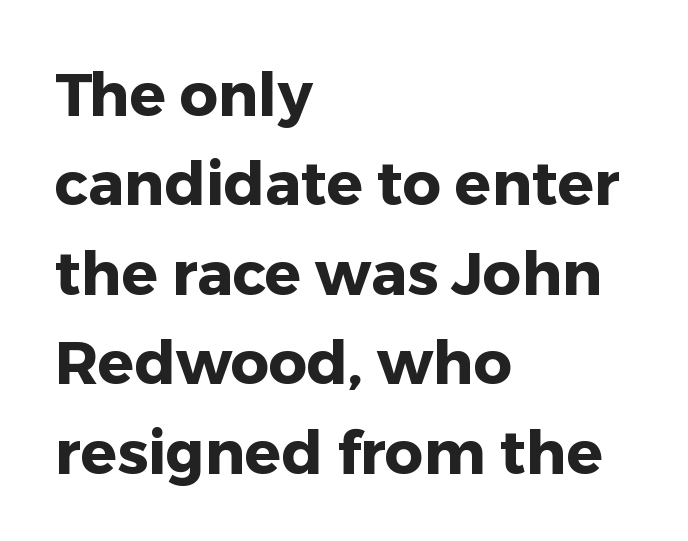
Letterform terminals end flat and unadorned throughout the passage. Descender tails drop into unmarked territory. A typesetter would call this proportional, since set widths differ per character. Pretty heavy lettering here — definitely bold. Observe the ordinary spacing: letters are neighbours, not strangers.
